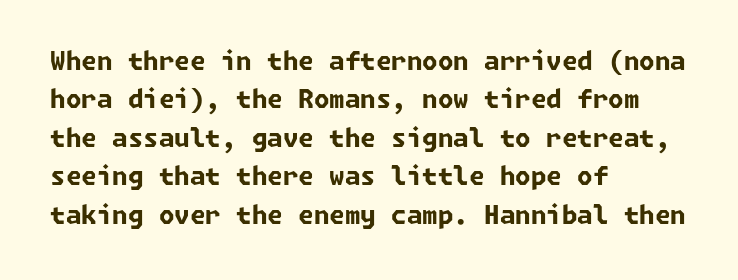
Q: Is the text bold? A: Yes.
Q: Is the text underlined? A: No.
Q: How is the paragraph aligned? A: Left-aligned.
Q: Is the spacing between letters normal or unusually wide? A: Normal.
Q: Is the spacing between lines tight, normal or loose? A: Normal.
